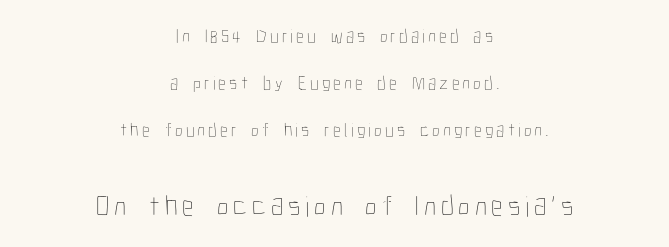
The image shows 29 px thin, condensed type, upright; set centered, loose line spacing (2.48x), not underlined; the second (bottom) block is 1.53x larger; low stroke contrast and a medium x-height.
